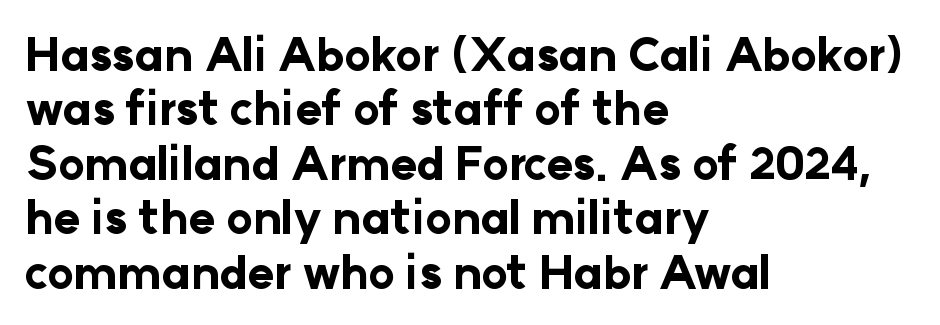
{"serif": "no", "italic": "no", "bold": "yes", "weight": "bold", "width": "normal", "stroke_contrast": "low", "x_height": "medium", "monospaced": "no", "underline": "no", "align": "left", "line_spacing_ratio": 1.21, "letter_spacing": "normal", "letter_spacing_em": 0.0, "glyph_px": 45}
